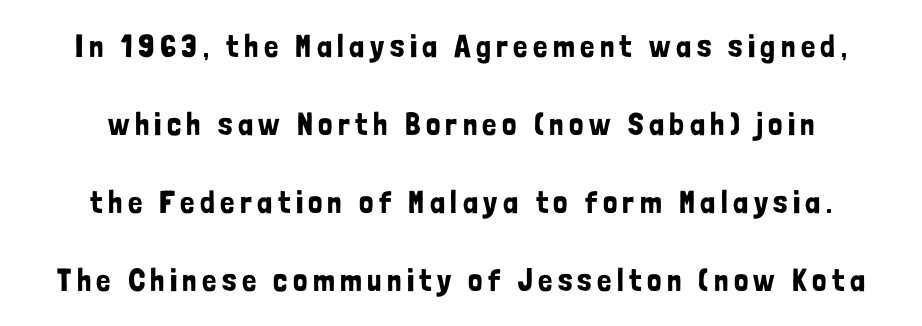
Q: Is the text italic (slanted)? A: No, it is upright.
Q: Is the typeface a serif or a sans-serif typeface? A: Sans-serif.
Q: Is the text underlined? A: No.
Q: Is the spacing between lines tight, normal or loose? A: Loose.
Q: Width (condensed, normal, or wide)? A: Condensed.
Q: Stroke contrast? A: Low.
Q: x-height? A: Medium.
Q: Monospaced? A: No.
